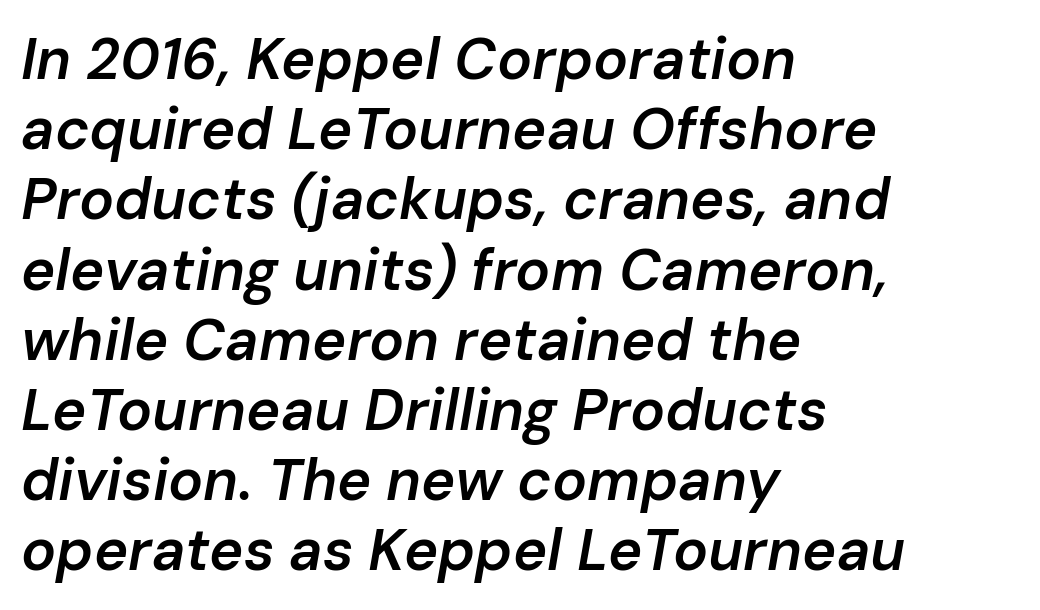
Q: Is the text bold? A: Semi-bold.
Q: Is the text italic (slanted)? A: Yes, it leans right by about 10 degrees.
Q: Is the text underlined? A: No.
Q: How is the paragraph aligned? A: Left-aligned.
Q: Is the spacing between letters normal or unusually wide? A: Normal.
Q: Width (condensed, normal, or wide)? A: Normal.
Q: Stroke contrast? A: Low.
Q: x-height? A: Medium.
Q: Monospaced? A: No.
